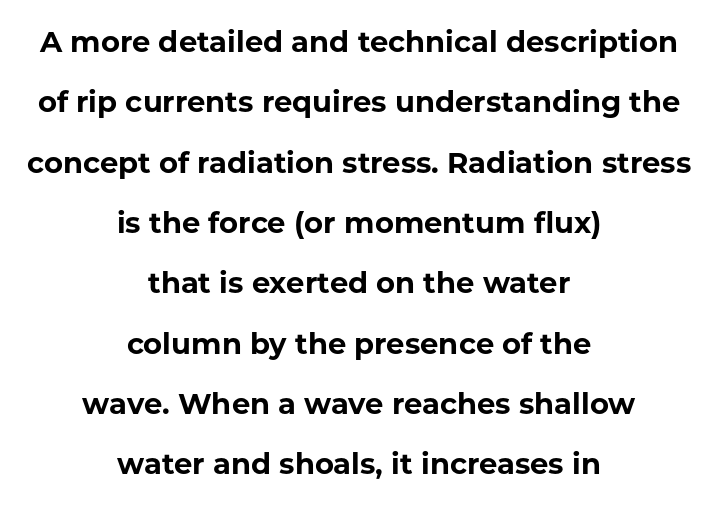
The image shows 29 px bold sans-serif type, upright; set centered, loose line spacing (2.08x), normal letter spacing, not underlined; low stroke contrast and a medium x-height.
